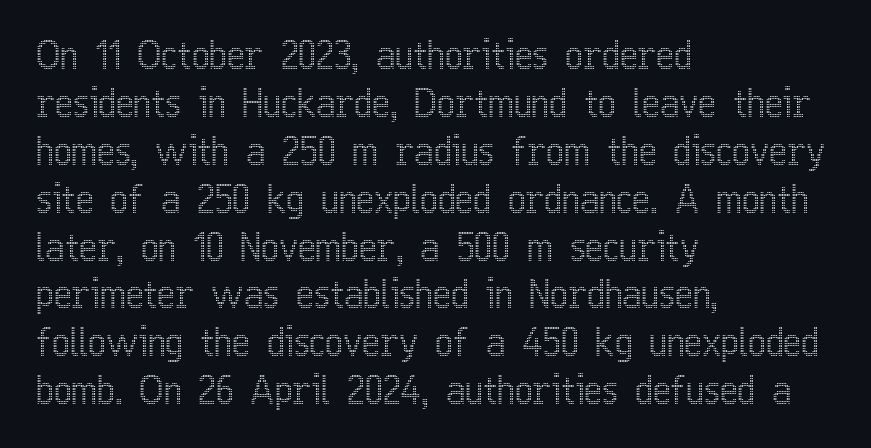
The image shows 38 px condensed type, upright; set left-aligned, normal line spacing (1.26x), normal letter spacing, not underlined; a medium x-height.
